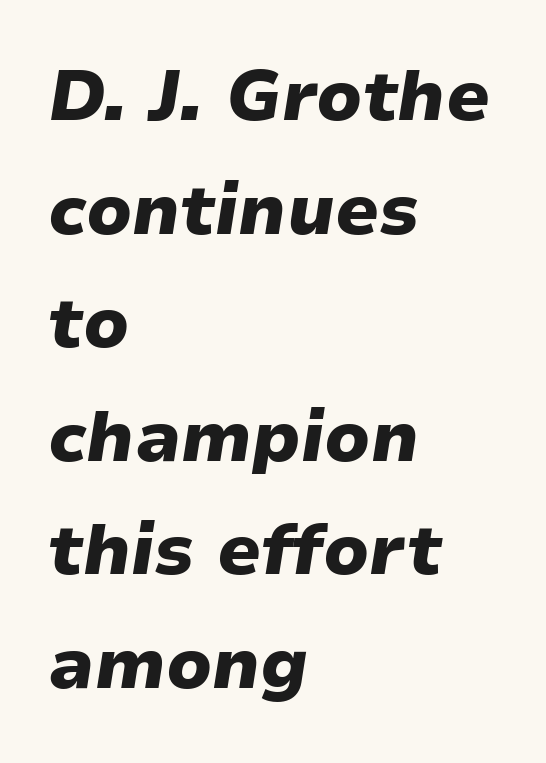
The rendering uses natural spacing where letterforms have individual widths. The whole block is typeset with a tilt. The face used here is rendered with its standard letterfit. Bold? Absolutely — the strokes are thick and heavy. A student would call this left alignment; a typographer would say flush left, rag right. Descenders hang freely into open space.
